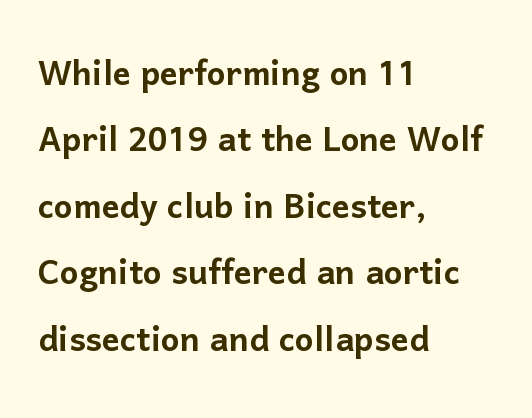
Q: Is the text italic (slanted)? A: No, it is upright.
Q: Is the typeface a serif or a sans-serif typeface? A: Sans-serif.
Q: Is the text underlined? A: No.
Q: How is the paragraph aligned? A: Left-aligned.
Q: Is the spacing between letters normal or unusually wide? A: Normal.
Q: Is the spacing between lines tight, normal or loose? A: Normal.
Q: Width (condensed, normal, or wide)? A: Normal.
Q: Stroke contrast? A: Low.
Q: x-height? A: Medium.
Q: Monospaced? A: No.
